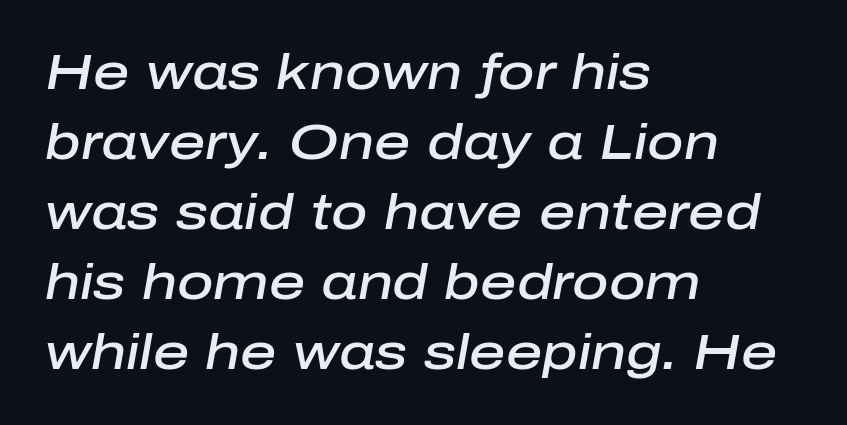
The image shows 50 px semibold type, italic (leaning right); set left-aligned, normal line spacing (1.4x), normal letter spacing, not underlined; low stroke contrast and a medium x-height.
